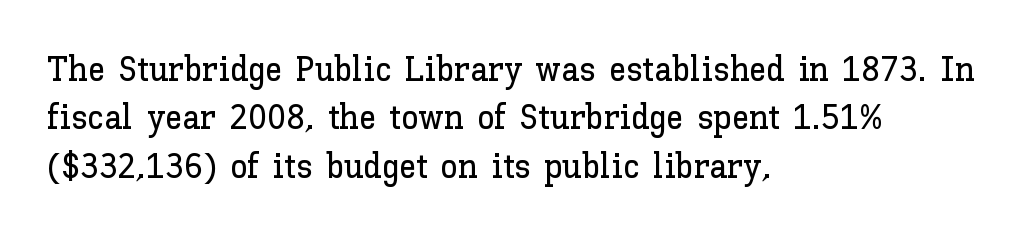
Q: Is the text italic (slanted)? A: No, it is upright.
Q: Is the text underlined? A: No.
Q: How is the paragraph aligned? A: Left-aligned.
Q: Is the spacing between letters normal or unusually wide? A: Normal.
Q: Is the spacing between lines tight, normal or loose? A: Normal.
Q: Width (condensed, normal, or wide)? A: Normal.
Q: Stroke contrast? A: Low.
Q: x-height? A: Medium.
Q: Monospaced? A: No.
